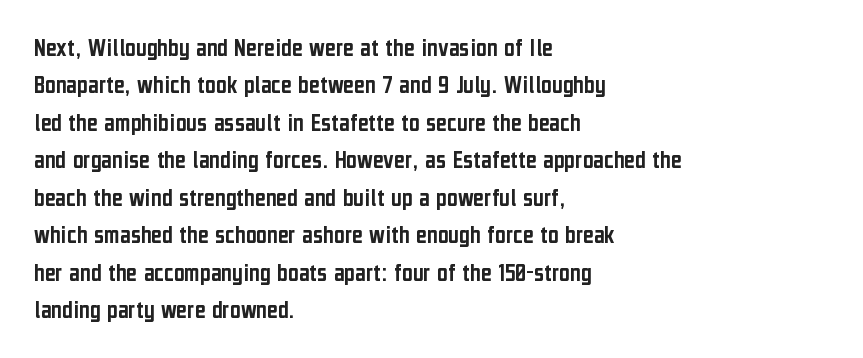
A typesetter would call this zero additional tracking. The string is rendered with underlining switched off. Reading down the block, your eye returns to a fixed left position each line. The lines sit at an ordinary, default distance from one another.
